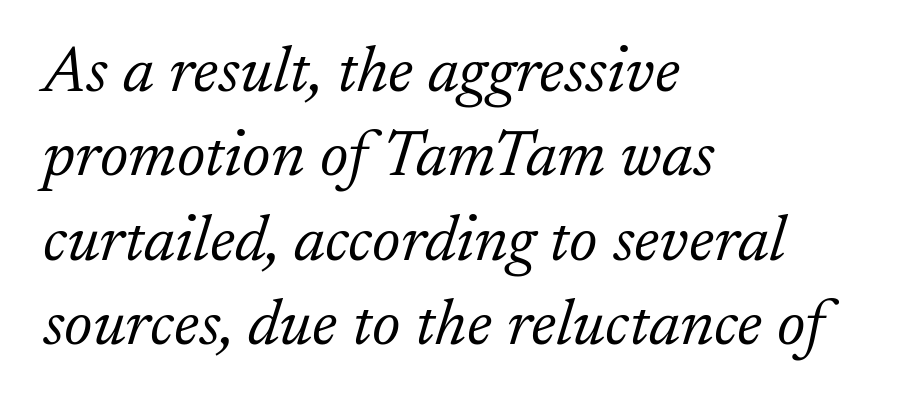
{"serif": "yes", "italic": "yes", "lean": "right", "slant_degrees": 17, "bold": "no", "weight": "light", "width": "normal", "stroke_contrast": "low", "x_height": "small", "monospaced": "no", "underline": "no", "align": "left", "line_spacing": "normal", "line_spacing_ratio": 1.3, "letter_spacing": "normal", "letter_spacing_em": 0.0, "glyph_px": 65}
